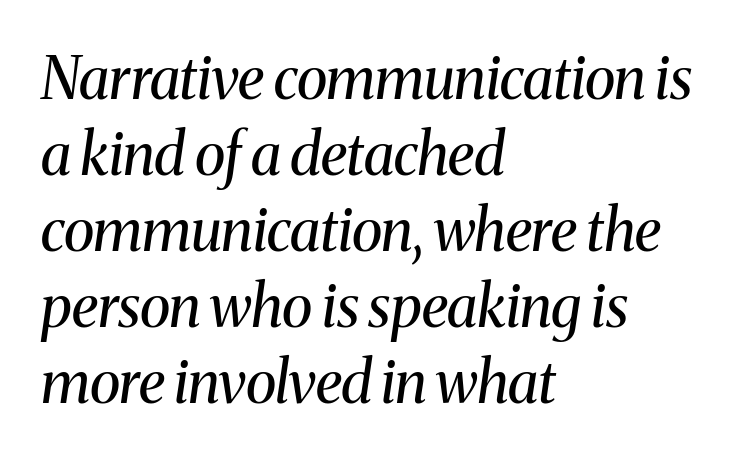
The lines in this sample share a left origin and differ only in where they stop. This sample uses an oblique cut, with every glyph tilted off the vertical. The passage shown is not bold in any degree. Tracking here is standard; glyphs follow each other at the usual distance. Here the designer chose a conventional face with non-uniform glyph widths.
